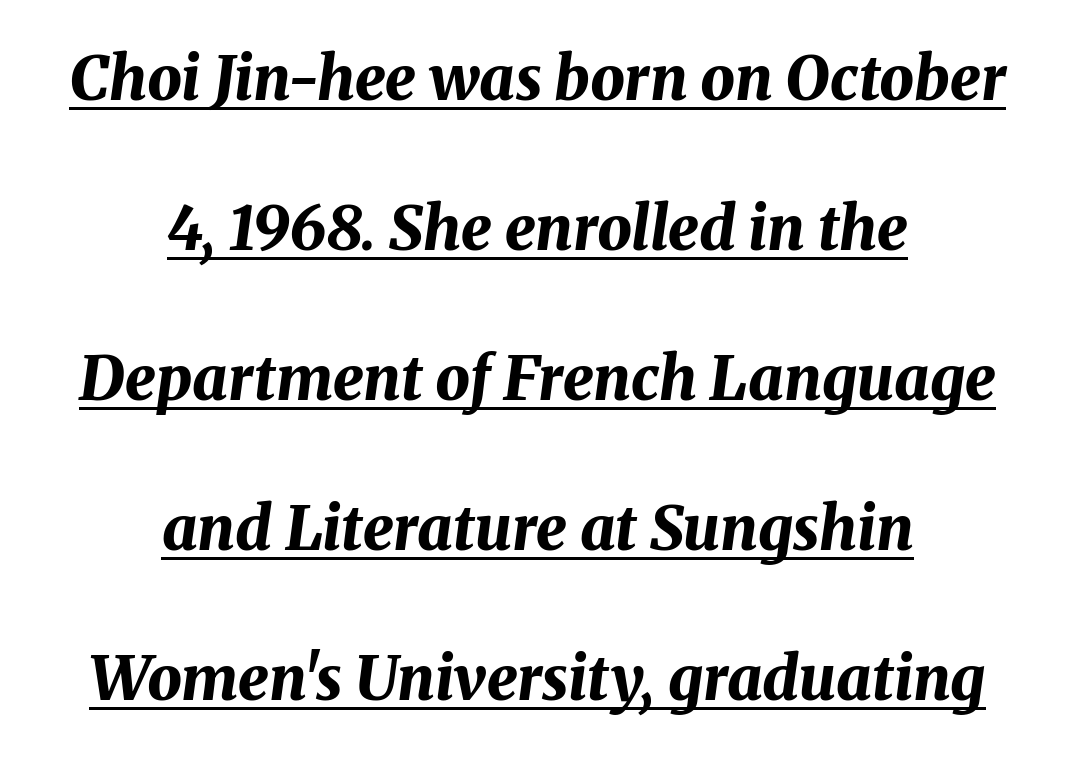
{"italic": "yes", "lean": "right", "slant_degrees": 8, "bold": "yes", "weight": "bold", "width": "normal", "stroke_contrast": "medium", "x_height": "medium", "monospaced": "no", "underline": "yes", "align": "center", "line_spacing": "loose", "line_spacing_ratio": 2.46, "letter_spacing": "normal", "letter_spacing_em": 0.0, "glyph_px": 61}
